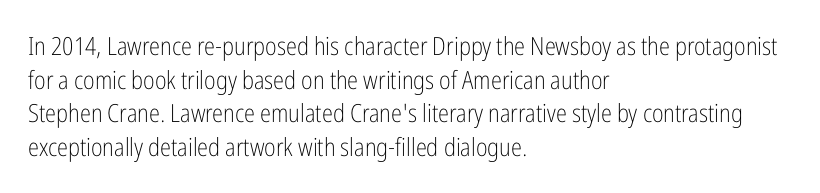
Honestly, there is no underline to notice here at all. When letters stand straight like this, we call the style roman or upright. The passage shown stacks its lines at a standard gap. Horizontal alignment here is leftward, the default for most running prose. Ink coverage per letter is moderate at most.
